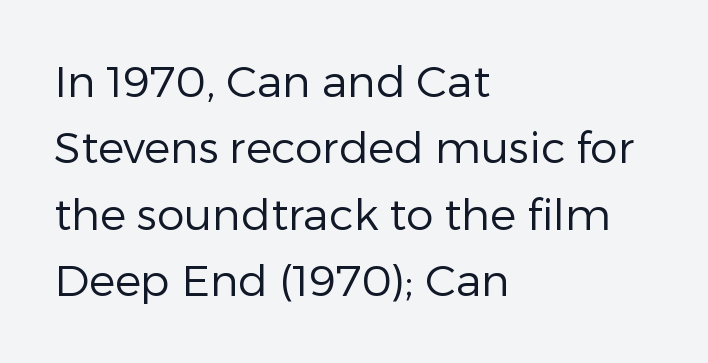
Weight: in the light-to-regular range. A student would call this left alignment; a typographer would say flush left, rag right. Is this a fixed-width face? No — the glyphs have proportional, varying widths. The line texture is even and compact thanks to regular tracking.
